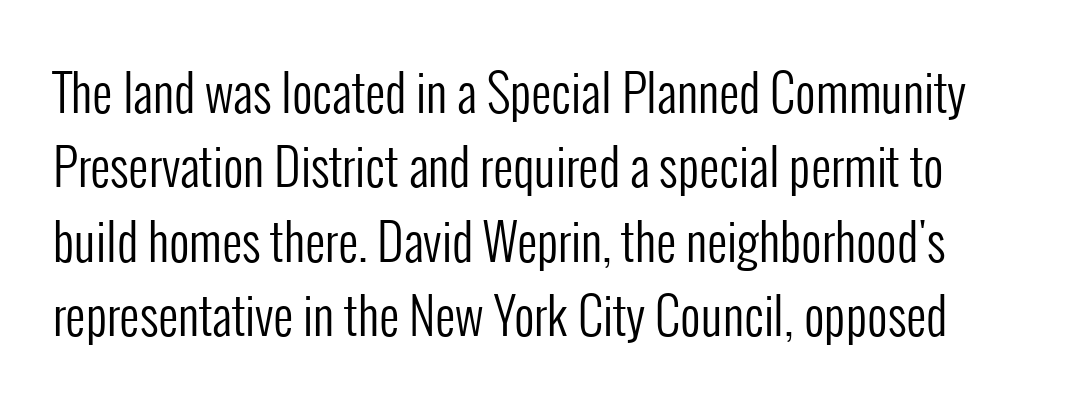
The image shows 50 px regular-weight, condensed sans-serif type, upright; set normal line spacing (1.49x), normal letter spacing, not underlined; low stroke contrast and a medium x-height.
